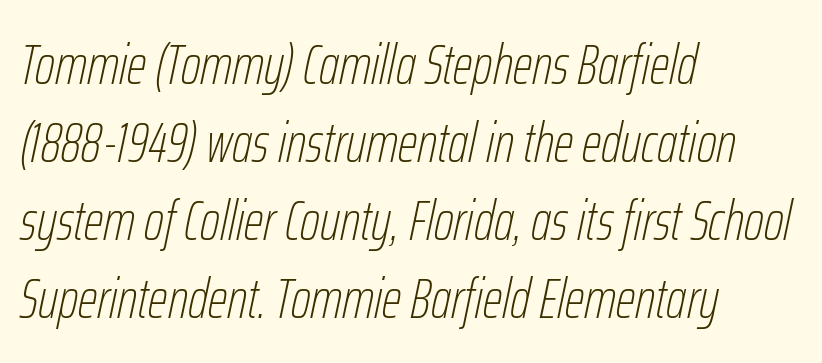
Q: Is the text bold? A: No.
Q: Is the text italic (slanted)? A: Yes, it leans right by about 12 degrees.
Q: Is the text underlined? A: No.
Q: How is the paragraph aligned? A: Left-aligned.
Q: Is the spacing between letters normal or unusually wide? A: Normal.
Q: Is the spacing between lines tight, normal or loose? A: Normal.
Q: Width (condensed, normal, or wide)? A: Condensed.
Q: Stroke contrast? A: Low.
Q: x-height? A: Medium.
Q: Monospaced? A: No.
